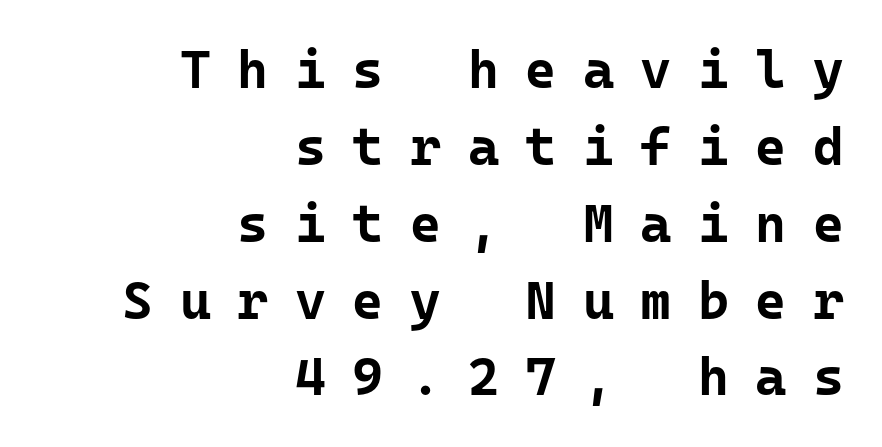
The image shows 53 px bold sans-serif type, upright, monospaced; set right-aligned, normal line spacing (1.45x), unusually wide letter spacing (+0.5 em), not underlined; low stroke contrast and a medium x-height.
